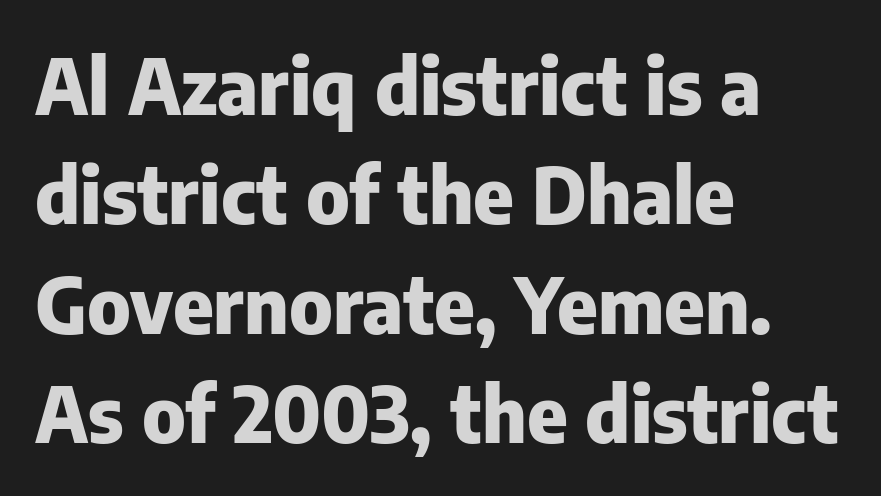
Q: Is the text bold? A: Yes.
Q: Is the text italic (slanted)? A: No, it is upright.
Q: Is the typeface a serif or a sans-serif typeface? A: Sans-serif.
Q: Is the text underlined? A: No.
Q: How is the paragraph aligned? A: Left-aligned.
Q: Is the spacing between letters normal or unusually wide? A: Normal.
Q: Is the spacing between lines tight, normal or loose? A: Normal.
Q: Width (condensed, normal, or wide)? A: Normal.
Q: Stroke contrast? A: Low.
Q: x-height? A: Medium.
Q: Monospaced? A: No.
